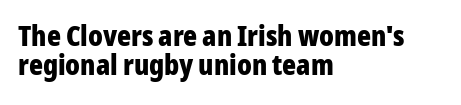
Q: Is the text bold? A: Yes.
Q: Is the text italic (slanted)? A: No, it is upright.
Q: Is the typeface a serif or a sans-serif typeface? A: Sans-serif.
Q: Is the text underlined? A: No.
Q: How is the paragraph aligned? A: Left-aligned.
Q: Is the spacing between letters normal or unusually wide? A: Normal.
Q: Is the spacing between lines tight, normal or loose? A: Tight.
Q: Width (condensed, normal, or wide)? A: Condensed.
Q: Stroke contrast? A: Low.
Q: x-height? A: Medium.
Q: Monospaced? A: No.
